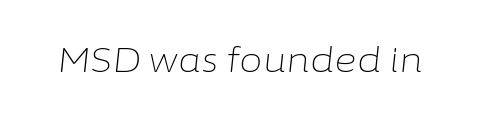
The passage shown is typed in a proportional face where columns would drift. On a weight scale, this lands at 450 or below. The line texture is even and compact thanks to regular tracking. Has an underline been added? It has not. Slant detected: the letters are inclined.
